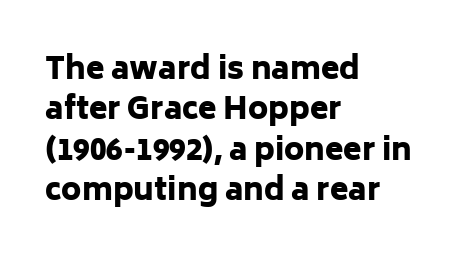
Note: no serifs on the glyphs. Visually the block forms a straight wall on the left and a jagged coastline on the right. Do the characters align in a grid? No, the font is proportional. The strokes are fattened all the way to bold. One glance says typical: line gaps are just what's usual. Rendered with straight, roman letterforms.
